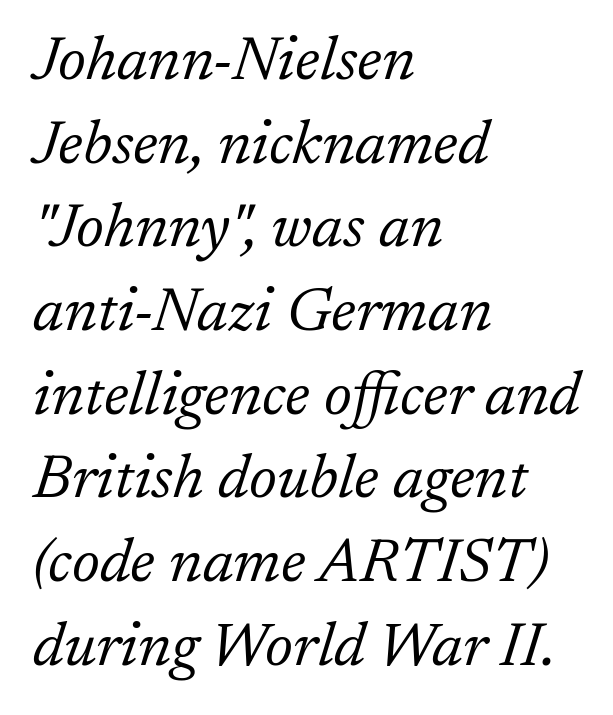
Ink coverage per letter is moderate at most. This sample uses a serif face. Each row of text sits above clean, open space. Vertical spacing — default. This sample has the flowing, uneven cadence of proportional lettering.
